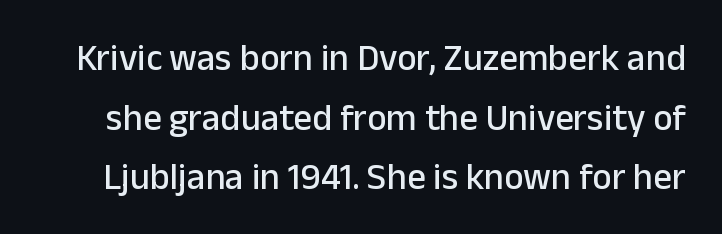
{"serif": "no", "italic": "no", "width": "normal", "stroke_contrast": "low", "x_height": "medium", "monospaced": "no", "underline": "no", "line_spacing": "normal", "line_spacing_ratio": 1.61, "letter_spacing": "normal", "letter_spacing_em": 0.0, "glyph_px": 37}
